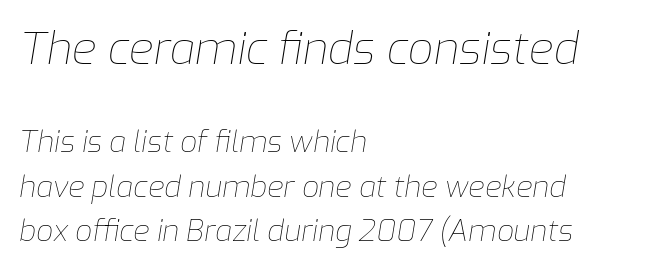
No word sits above an underline. These lines are set flush left with a ragged right edge. Is the letter spacing exaggerated? No — it looks like the ordinary default. A quiet, ordinary-to-light weight characterises the typeface. Rows of type keep a routine distance in the vertical direction.
